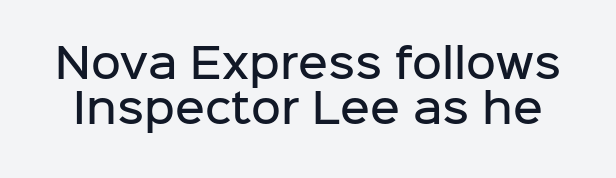
Q: Is the text bold? A: Semi-bold.
Q: Is the text italic (slanted)? A: No, it is upright.
Q: Is the typeface a serif or a sans-serif typeface? A: Sans-serif.
Q: Is the text underlined? A: No.
Q: Is the spacing between letters normal or unusually wide? A: Normal.
Q: Is the spacing between lines tight, normal or loose? A: Tight.
Q: Width (condensed, normal, or wide)? A: Normal.
Q: Stroke contrast? A: Low.
Q: x-height? A: Medium.
Q: Monospaced? A: No.
